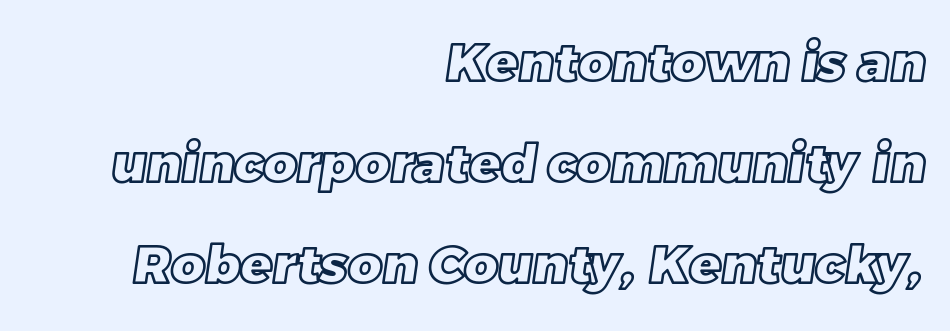
Nobody drew a line under any word here. There is no visible air inserted between adjacent glyphs. The rendering anchors every line to the right-hand side. Students, observe: this is what heavily led, spacious text looks like. Spacing verdict: proportional, widths tailored to each character.
